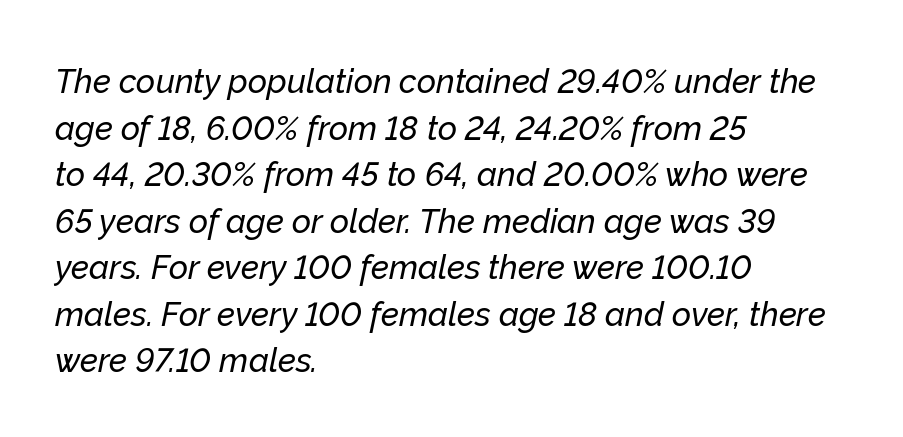
{"italic": "yes", "lean": "right", "slant_degrees": 12, "width": "normal", "stroke_contrast": "low", "x_height": "medium", "monospaced": "no", "underline": "no", "align": "left", "line_spacing": "normal", "line_spacing_ratio": 1.41, "letter_spacing": "normal", "letter_spacing_em": 0.0, "glyph_px": 33}
